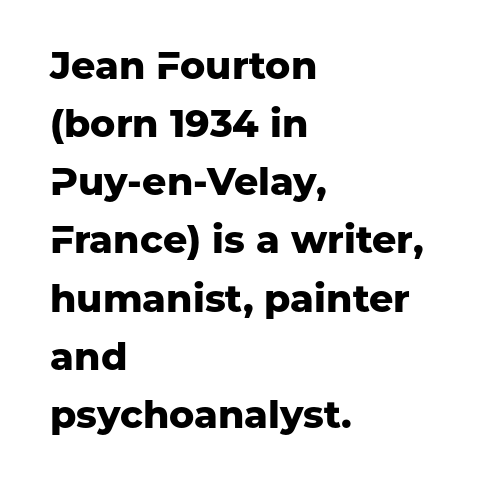
{"serif": "no", "italic": "no", "bold": "yes", "weight": "heavy", "width": "normal", "stroke_contrast": "low", "x_height": "medium", "monospaced": "no", "underline": "no", "align": "left", "line_spacing": "normal", "line_spacing_ratio": 1.53, "letter_spacing": "normal", "letter_spacing_em": 0.0, "glyph_px": 38}
